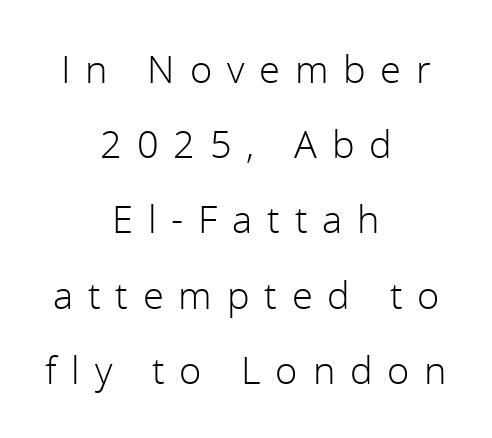
I'd call this a sans setting — the letters go barefoot. Check under the words: just untouched page. No extra ink here — the face is not bold. Posture: straight, roman, zero tilt. Loosely led — the rows are spread out. The letters are spread apart with noticeably loose tracking.
